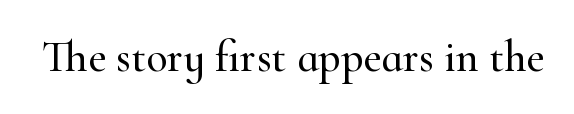
Posture: upright roman. The characters display serif detailing at their extremities. Compared with typical body copy, the letter spacing here is the same. Varying glyph widths throughout — classic text-font behaviour.
